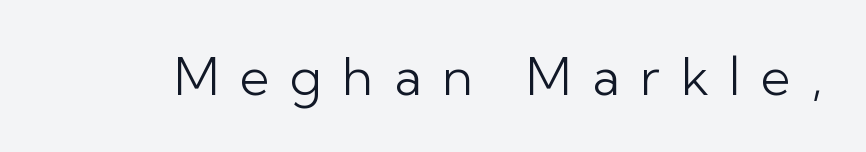
This rendering widens character spacing well past its baseline value. The strokes are not fattened; the text isn't bold. Nobody drew a line under any word here. Nothing sits at the stroke ends, so this counts as sans-serif. Every character sits straight up, as roman type does. Do the characters align in a grid? No, the font is proportional.
